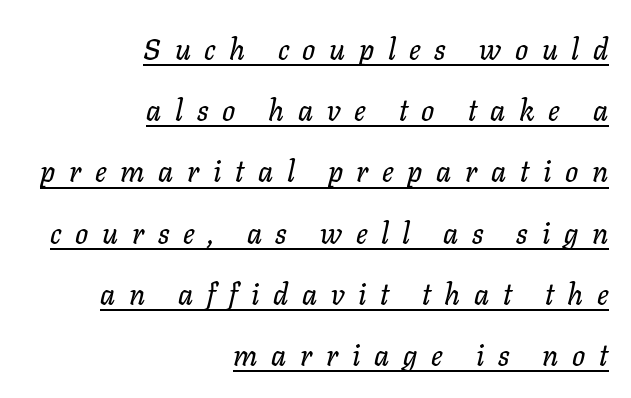
{"italic": "yes", "lean": "right", "slant_degrees": 11, "width": "normal", "stroke_contrast": "low", "x_height": "medium", "monospaced": "no", "underline": "yes", "align": "right", "line_spacing": "loose", "line_spacing_ratio": 2.11, "letter_spacing": "wide", "letter_spacing_em": 0.47, "glyph_px": 29}
